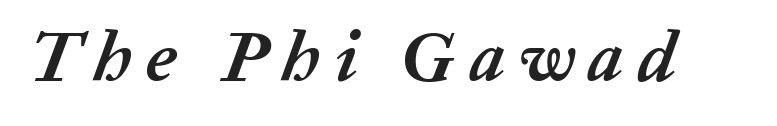
Rule under the text: the space is simply empty. Caption: expanded tracking, letters set apart. The passage shown is typed in a proportional face where columns would drift. The passage shown leans; its letterforms are oblique. These lines carry a lot of weight — the face is fully bold.
